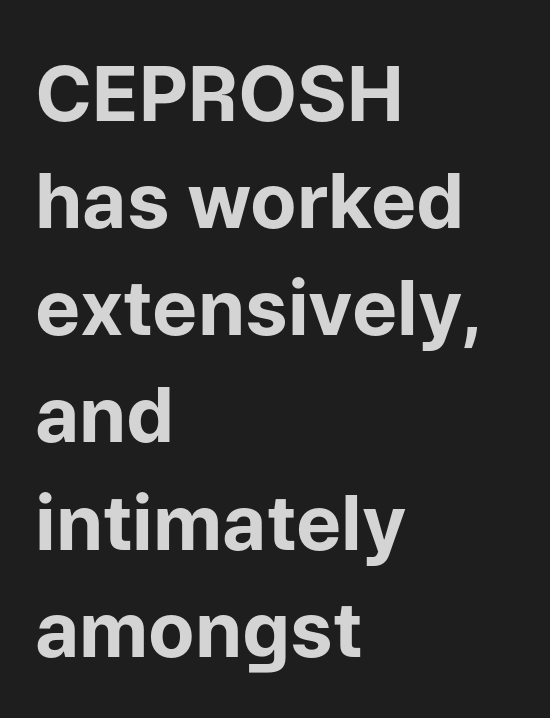
The image shows 76 px bold sans-serif type, upright; set left-aligned, normal line spacing (1.41x), normal letter spacing, not underlined; low stroke contrast and a medium x-height.
